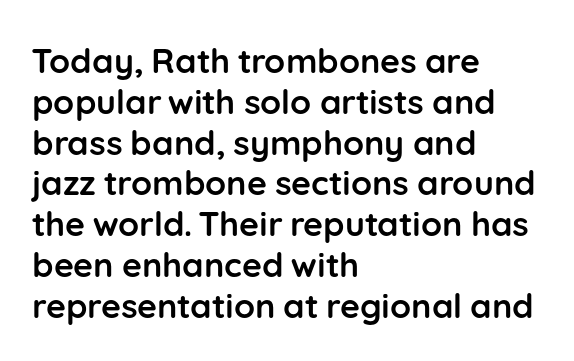
The image shows 34 px semibold sans-serif type, upright; set left-aligned, line spacing 1.2x, normal letter spacing, not underlined; low stroke contrast and a medium x-height.
